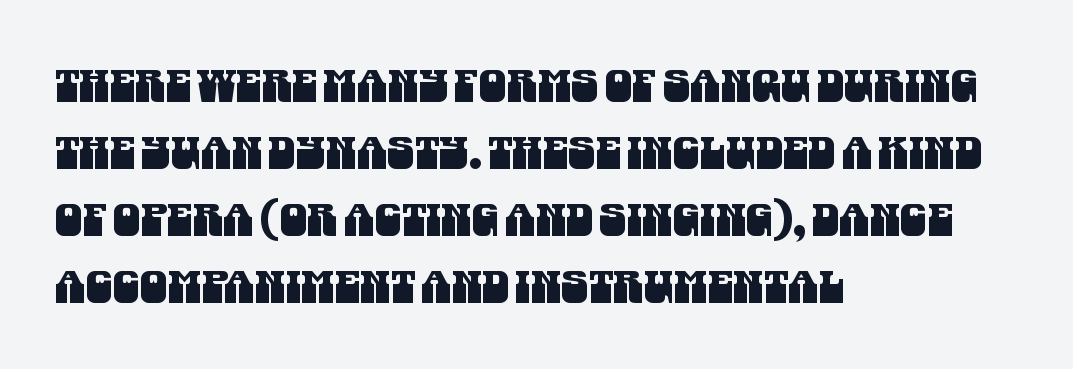
The image shows 44 px condensed sans-serif type; set left-aligned, normal line spacing (1.52x), normal letter spacing, not underlined; medium stroke contrast and a large x-height.
